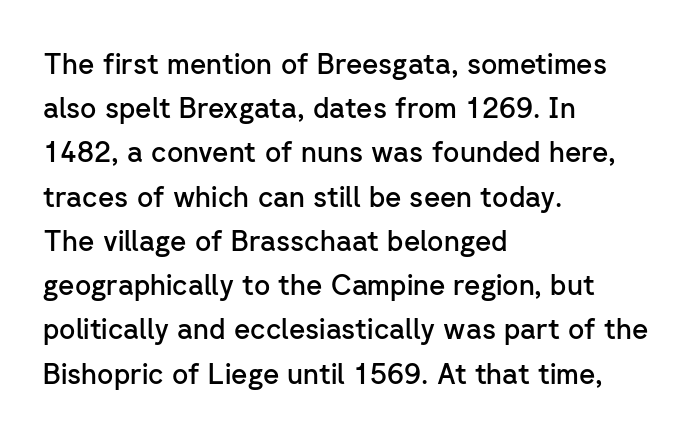
{"serif": "no", "italic": "no", "bold": "semi", "weight": "semibold", "width": "normal", "stroke_contrast": "low", "x_height": "medium", "monospaced": "no", "underline": "no", "align": "left", "line_spacing": "normal", "line_spacing_ratio": 1.58, "letter_spacing": "normal", "letter_spacing_em": 0.0, "glyph_px": 28}
